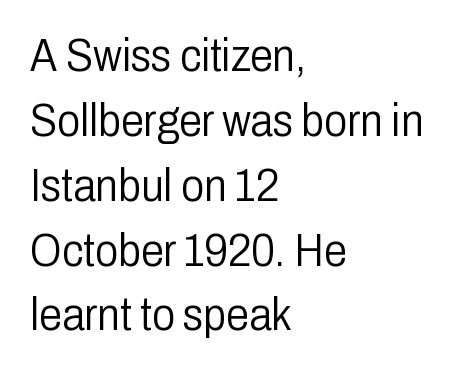
Q: Is the text bold? A: No.
Q: Is the text italic (slanted)? A: No, it is upright.
Q: Is the typeface a serif or a sans-serif typeface? A: Sans-serif.
Q: Is the text underlined? A: No.
Q: How is the paragraph aligned? A: Left-aligned.
Q: Is the spacing between letters normal or unusually wide? A: Normal.
Q: Is the spacing between lines tight, normal or loose? A: Normal.
Q: Width (condensed, normal, or wide)? A: Condensed.
Q: Stroke contrast? A: Low.
Q: x-height? A: Medium.
Q: Monospaced? A: No.
